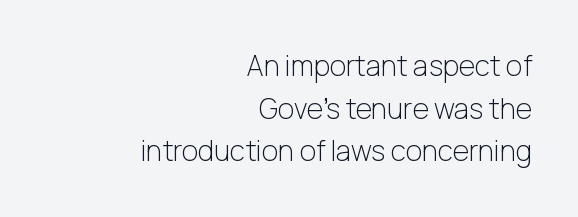
Q: Is the text bold? A: No.
Q: Is the text italic (slanted)? A: No, it is upright.
Q: Is the typeface a serif or a sans-serif typeface? A: Sans-serif.
Q: Is the text underlined? A: No.
Q: How is the paragraph aligned? A: Right-aligned.
Q: Is the spacing between letters normal or unusually wide? A: Normal.
Q: Is the spacing between lines tight, normal or loose? A: Normal.
Q: Width (condensed, normal, or wide)? A: Normal.
Q: Stroke contrast? A: Low.
Q: x-height? A: Medium.
Q: Monospaced? A: No.
